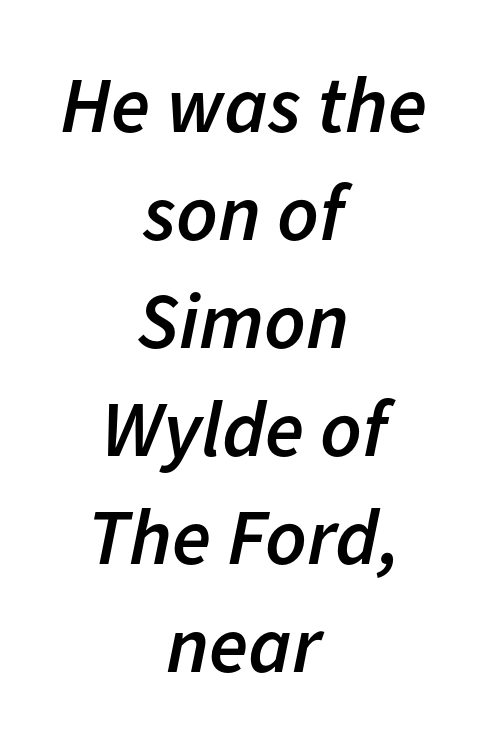
{"italic": "yes", "lean": "right", "slant_degrees": 11, "bold": "semi", "weight": "semibold", "width": "normal", "stroke_contrast": "low", "x_height": "medium", "monospaced": "no", "underline": "no", "align": "center", "line_spacing": "normal", "line_spacing_ratio": 1.35, "letter_spacing": "normal", "letter_spacing_em": 0.0, "glyph_px": 80}
